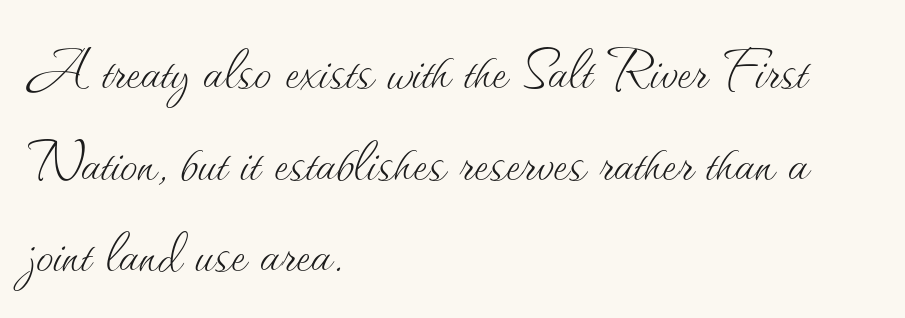
Q: Is the text bold? A: No.
Q: Is the text italic (slanted)? A: Yes.
Q: Is the text underlined? A: No.
Q: How is the paragraph aligned? A: Left-aligned.
Q: Is the spacing between letters normal or unusually wide? A: Normal.
Q: Is the spacing between lines tight, normal or loose? A: Normal.
Q: Width (condensed, normal, or wide)? A: Normal.
Q: Stroke contrast? A: Medium.
Q: x-height? A: Small.
Q: Monospaced? A: No.
